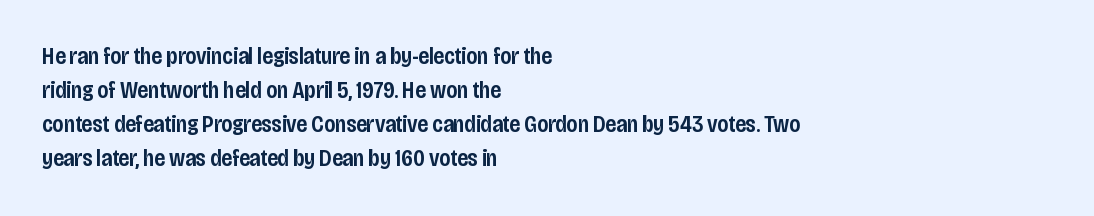
The image shows 23 px text type, upright; set left-aligned, normal line spacing (1.48x), normal letter spacing, not underlined.
